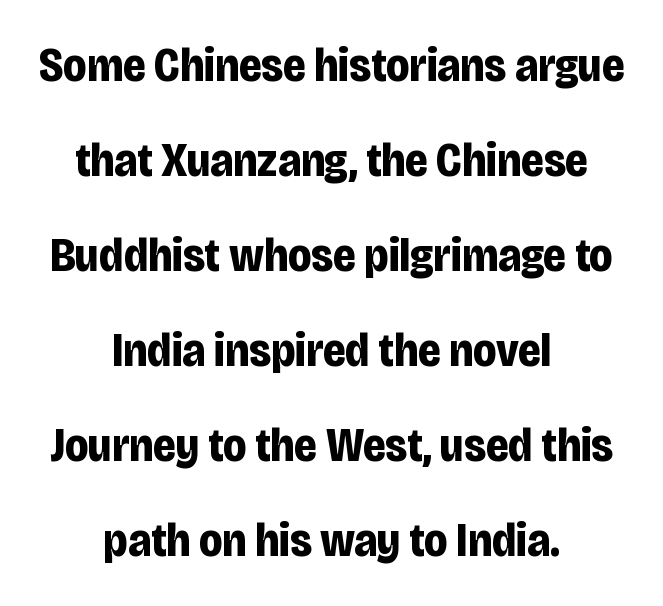
Lines of text with bare space underneath. This sample trades compactness for vertical openness between lines. Short note: letters normally spaced. As a designer I'd log this as weight 700, bold. Every stem runs plumb, perpendicular to the baseline.
